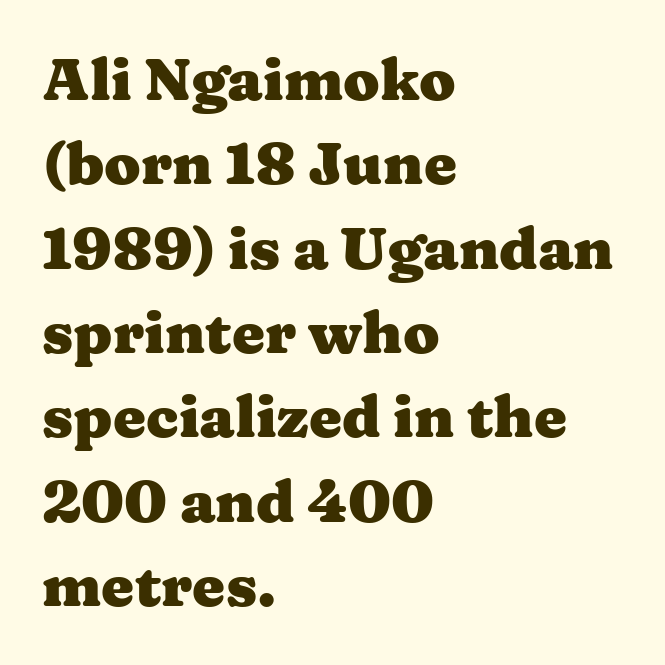
{"serif": "yes", "italic": "no", "bold": "yes", "weight": "heavy", "width": "wide", "stroke_contrast": "medium", "x_height": "medium", "monospaced": "no", "underline": "no", "align": "left", "line_spacing": "normal", "line_spacing_ratio": 1.43, "letter_spacing": "normal", "letter_spacing_em": 0.0, "glyph_px": 59}
